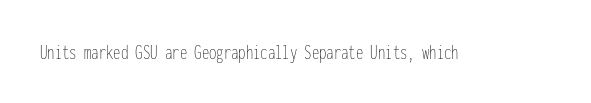
{"italic": "no", "bold": "no", "underline": "no", "letter_spacing": "normal", "letter_spacing_em": 0.0, "glyph_px": 21}
